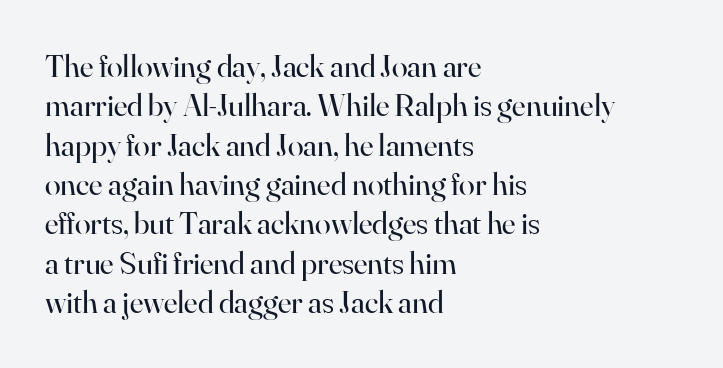
What stands out about the letter spacing? Nothing — it is the standard amount. A classic flush-left, rag-right setting is used for this passage. Do the letters lean? They stand straight. The foot of each line stays bare and open. Here the designer chose a conventional face with non-uniform glyph widths.
